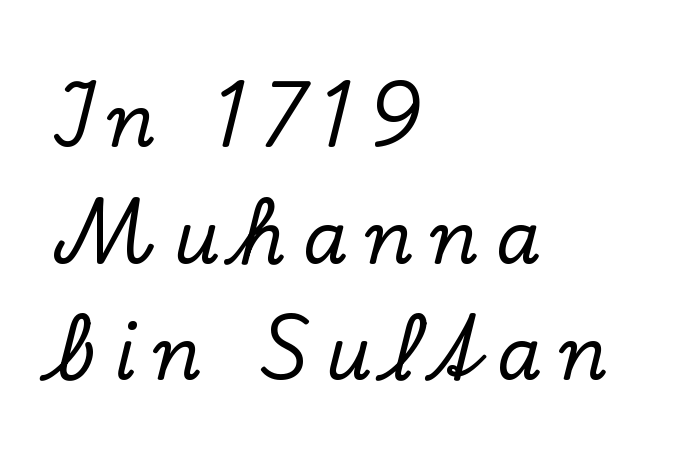
The image shows 72 px serif type; set left-aligned, normal line spacing (1.62x), unusually wide letter spacing (+0.24 em), not underlined; low stroke contrast and a small x-height.
